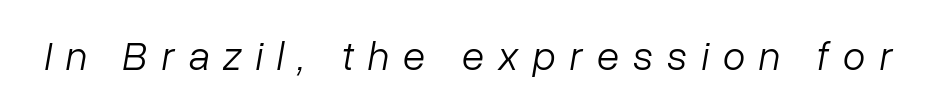
Q: Is the text bold? A: No.
Q: Is the text italic (slanted)? A: Yes, it leans right by about 10 degrees.
Q: Is the text underlined? A: No.
Q: Is the spacing between letters normal or unusually wide? A: Unusually wide.
Q: Width (condensed, normal, or wide)? A: Normal.
Q: Stroke contrast? A: Low.
Q: x-height? A: Medium.
Q: Monospaced? A: No.
